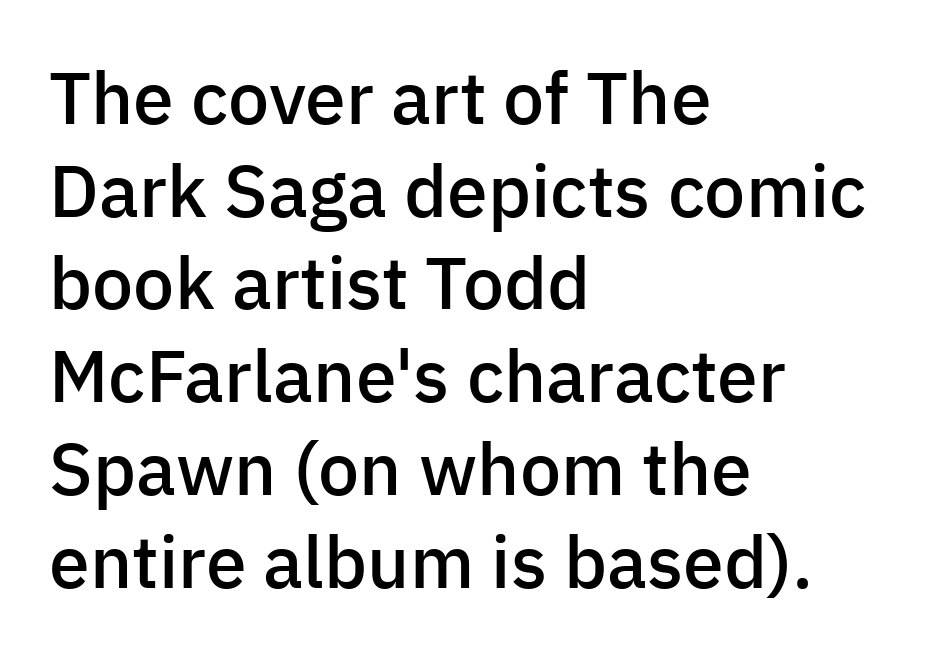
Q: Is the text bold? A: Semi-bold.
Q: Is the text italic (slanted)? A: No, it is upright.
Q: Is the typeface a serif or a sans-serif typeface? A: Sans-serif.
Q: Is the text underlined? A: No.
Q: How is the paragraph aligned? A: Left-aligned.
Q: Is the spacing between letters normal or unusually wide? A: Normal.
Q: Is the spacing between lines tight, normal or loose? A: Normal.
Q: Width (condensed, normal, or wide)? A: Normal.
Q: Stroke contrast? A: Low.
Q: x-height? A: Medium.
Q: Monospaced? A: No.
